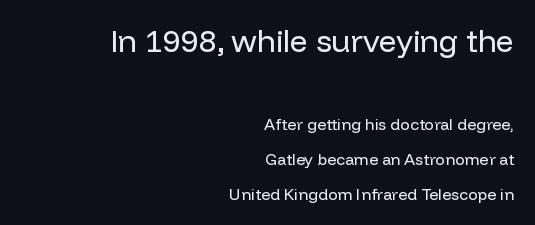
Proportional: the letters do not fall into vertical columns. No extra tracking has been applied to these lines. Anything drawn beneath the words? Only blank space. Block one is the big one; block two sits smaller underneath.
